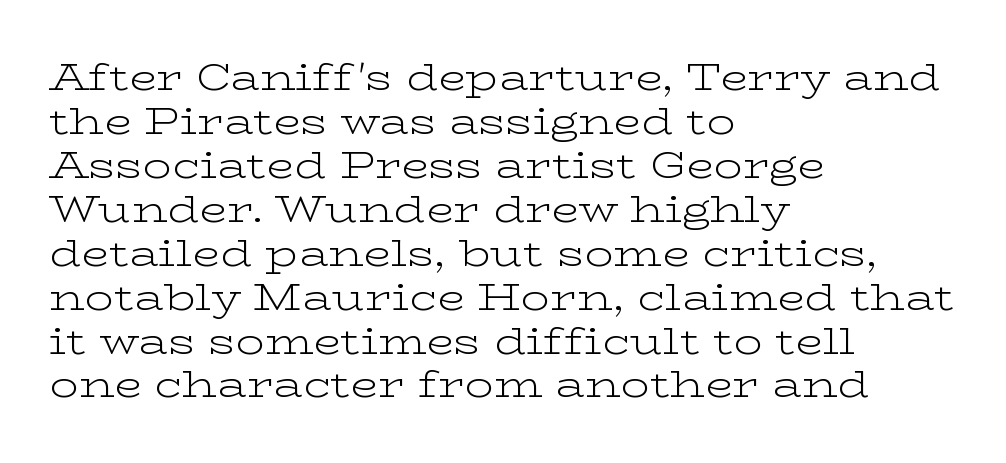
In terms of letterform style, serifs are clearly present. The letters look calm and open, with moderate or lighter stems. These lines are rendered in a variable-pitch font. The face used here is rendered with its standard letterfit.
